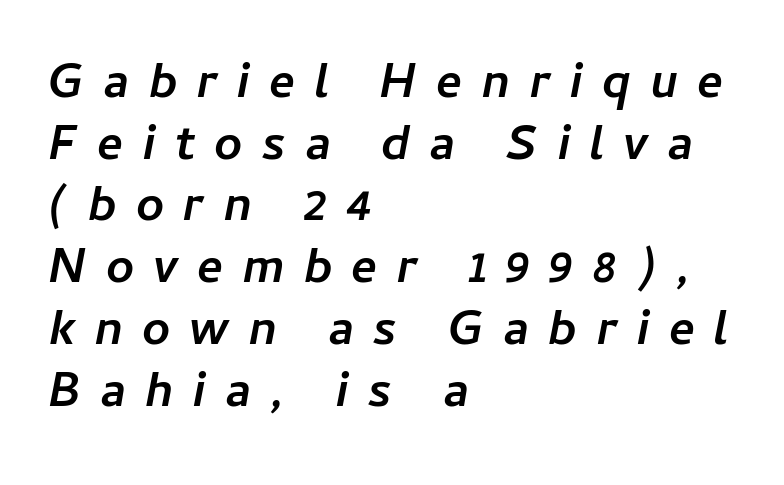
The whole block is typeset with a tilt. These lines have a slow, spaced-out rhythm from letter to letter. Heavy-handed strokes throughout: this text is bold. The baseline area is clear. Visually the block forms a straight wall on the left and a jagged coastline on the right.
